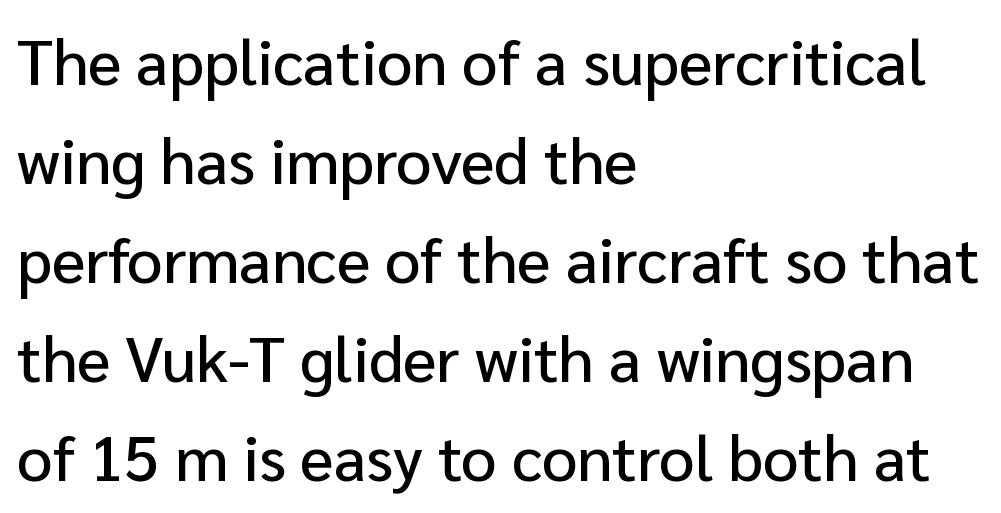
Q: Is the text italic (slanted)? A: No, it is upright.
Q: Is the typeface a serif or a sans-serif typeface? A: Sans-serif.
Q: Is the text underlined? A: No.
Q: How is the paragraph aligned? A: Left-aligned.
Q: Is the spacing between letters normal or unusually wide? A: Normal.
Q: Is the spacing between lines tight, normal or loose? A: Normal.
Q: Width (condensed, normal, or wide)? A: Normal.
Q: Stroke contrast? A: Low.
Q: x-height? A: Medium.
Q: Monospaced? A: No.
